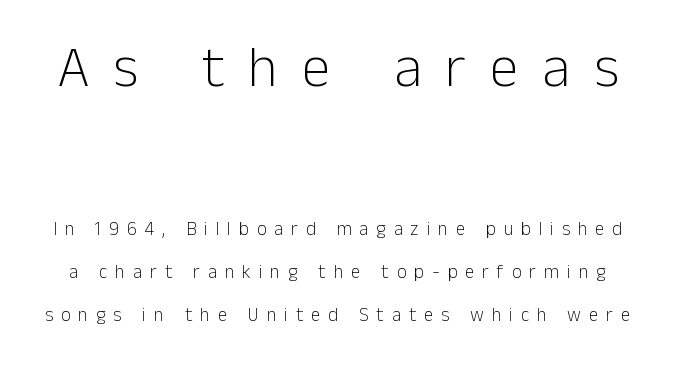
Q: Is the text bold? A: No.
Q: Is the text italic (slanted)? A: No, it is upright.
Q: Is the typeface a serif or a sans-serif typeface? A: Sans-serif.
Q: Is the text underlined? A: No.
Q: Is the spacing between letters normal or unusually wide? A: Unusually wide.
Q: Is the spacing between lines tight, normal or loose? A: Loose.
Q: Which block of text is set in a larger size, the first (top) or the second (bottom)? A: The first (top) one.
Q: Width (condensed, normal, or wide)? A: Normal.
Q: Stroke contrast? A: Low.
Q: x-height? A: Medium.
Q: Monospaced? A: No.
